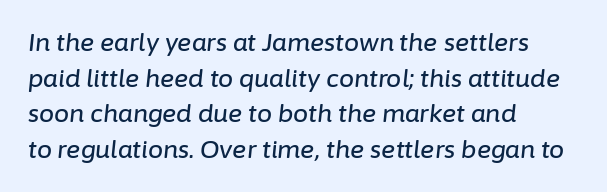
The image shows 24 px text type, italic (leaning right); set left-aligned, normal line spacing (1.48x), normal letter spacing, not underlined.
